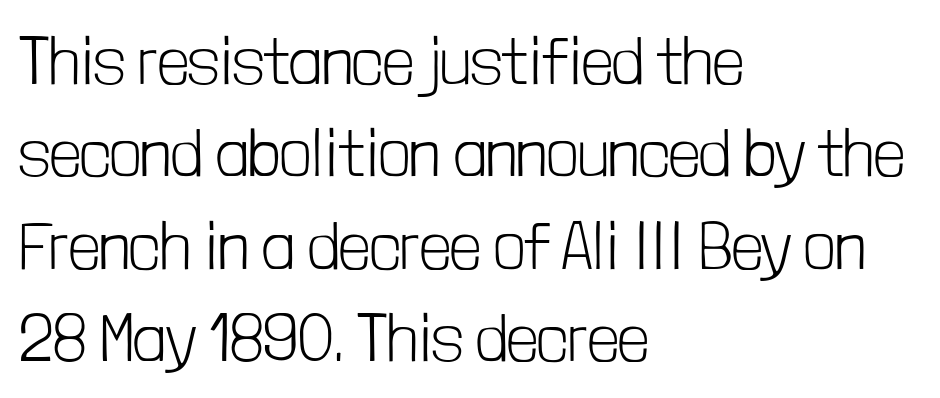
The image shows 68 px light, condensed sans-serif type, upright; set left-aligned, normal line spacing (1.36x), normal letter spacing, not underlined; low stroke contrast and a medium x-height.
